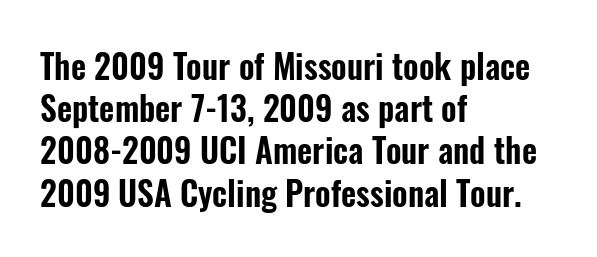
Ordinary non-slanted type is in use. A typesetter would call this proportional, since set widths differ per character. A typesetter would label this face a sans. This sample keeps an unexceptional amount of space between lines. The glyphs are unaccompanied by any horizontal stroke below them.
